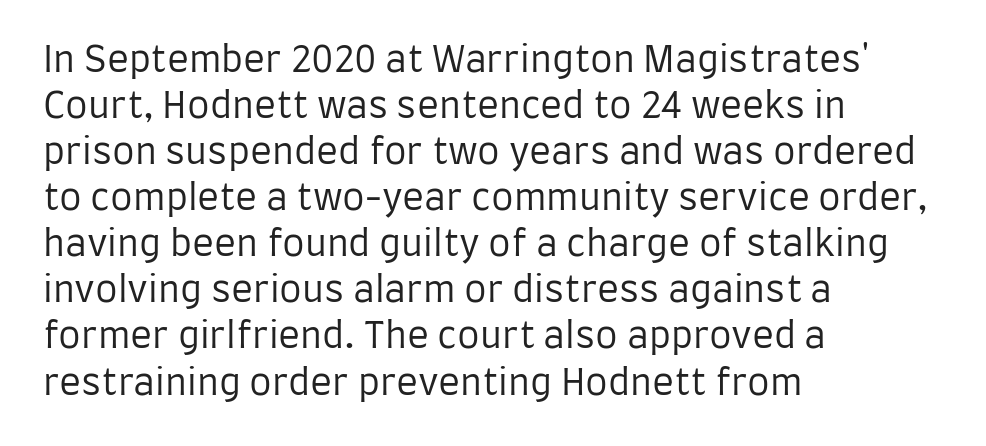
This is roman type, the default non-slanted kind. Which margin do the lines hug? The left one — the right edge is uneven. Rule under the text: the space is simply empty. The rows are spaced the way most documents space them. The font is comparable to plain body text, perhaps lighter. Character widths vary here, with narrow letters taking less room than wide ones.
